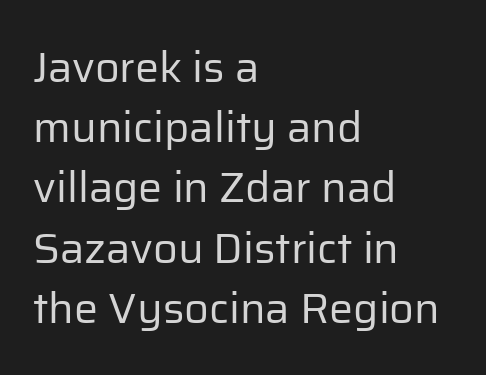
Q: Is the text bold? A: No.
Q: Is the text italic (slanted)? A: No, it is upright.
Q: Is the typeface a serif or a sans-serif typeface? A: Sans-serif.
Q: Is the text underlined? A: No.
Q: How is the paragraph aligned? A: Left-aligned.
Q: Is the spacing between letters normal or unusually wide? A: Normal.
Q: Is the spacing between lines tight, normal or loose? A: Normal.
Q: Width (condensed, normal, or wide)? A: Normal.
Q: Stroke contrast? A: Low.
Q: x-height? A: Medium.
Q: Monospaced? A: No.
